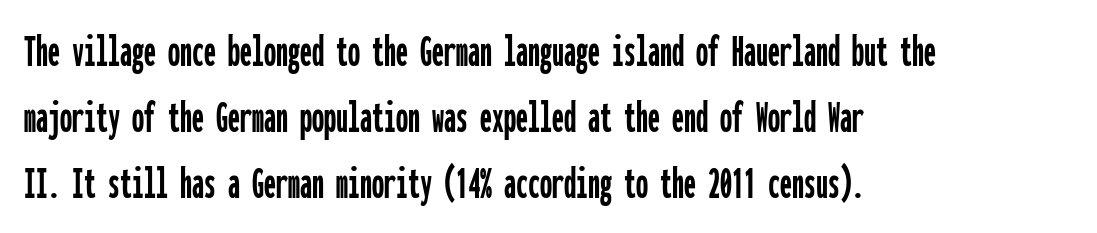
The image shows 48 px condensed sans-serif type, upright, monospaced; set left-aligned, normal line spacing (1.38x), normal letter spacing, not underlined; low stroke contrast and a medium x-height.
